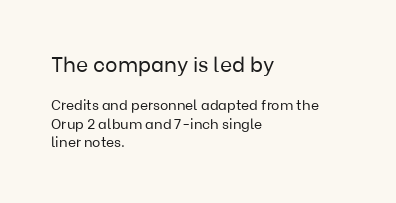
Rendered with straight, roman letterforms. The space between consecutive lines is moderate. This rendering features lettering with no underline. The emphasis by scale lands on block number one, above.
